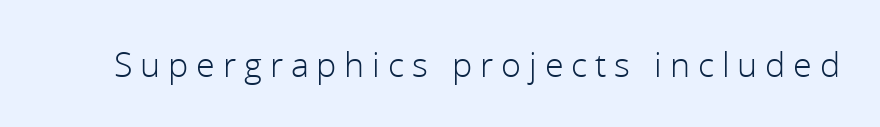
Q: Is the text bold? A: No.
Q: Is the text italic (slanted)? A: No, it is upright.
Q: Is the typeface a serif or a sans-serif typeface? A: Sans-serif.
Q: Is the text underlined? A: No.
Q: Is the spacing between letters normal or unusually wide? A: Unusually wide.
Q: Width (condensed, normal, or wide)? A: Normal.
Q: x-height? A: Medium.
Q: Monospaced? A: No.
